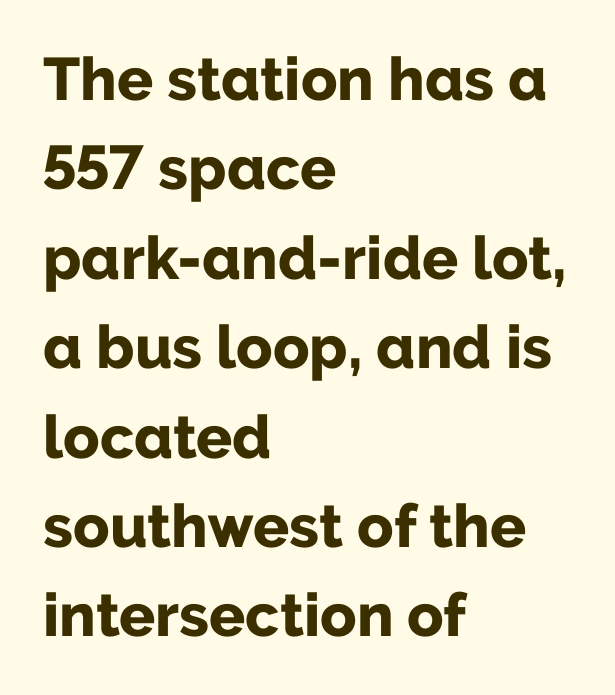
{"serif": "no", "italic": "no", "bold": "yes", "weight": "bold", "width": "normal", "stroke_contrast": "low", "x_height": "medium", "monospaced": "no", "underline": "no", "align": "left", "line_spacing": "normal", "line_spacing_ratio": 1.49, "letter_spacing": "normal", "letter_spacing_em": 0.0, "glyph_px": 60}
